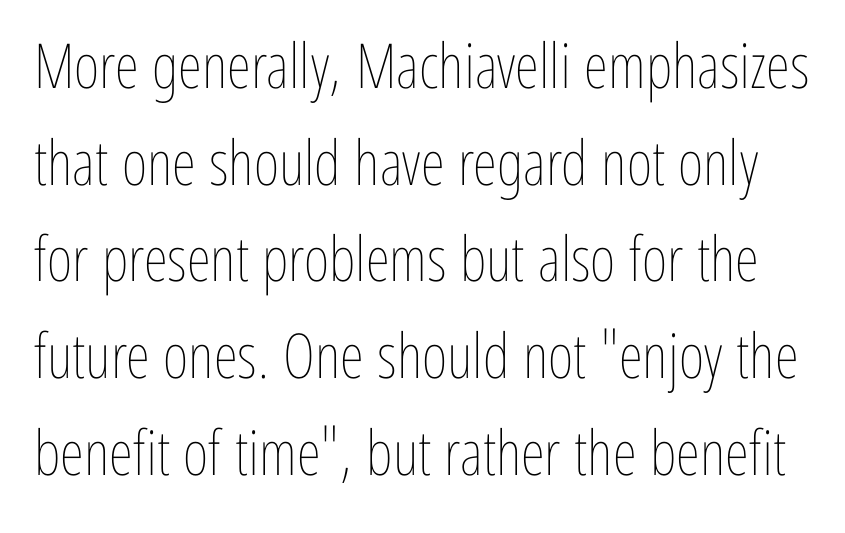
{"italic": "no", "bold": "no", "weight": "thin", "width": "condensed", "stroke_contrast": "low", "x_height": "medium", "monospaced": "no", "underline": "no", "line_spacing": "normal", "line_spacing_ratio": 1.56, "letter_spacing": "normal", "letter_spacing_em": 0.0, "glyph_px": 62}
